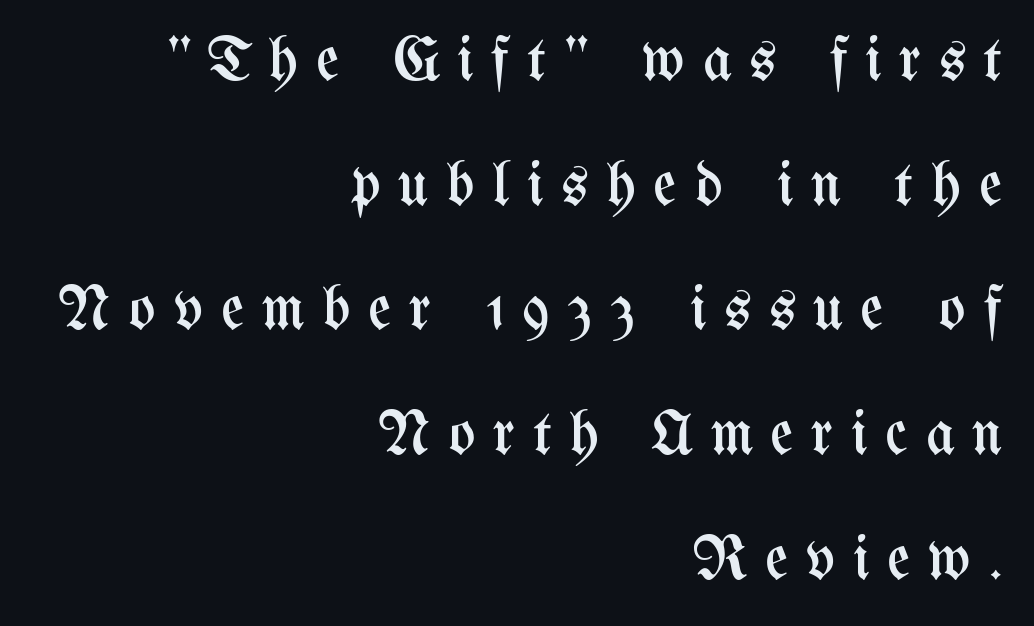
Q: Is the text bold? A: No.
Q: Is the text italic (slanted)? A: No, it is upright.
Q: Is the text underlined? A: No.
Q: How is the paragraph aligned? A: Right-aligned.
Q: Is the spacing between letters normal or unusually wide? A: Unusually wide.
Q: Is the spacing between lines tight, normal or loose? A: Loose.
Q: Width (condensed, normal, or wide)? A: Condensed.
Q: Stroke contrast? A: Medium.
Q: x-height? A: Medium.
Q: Monospaced? A: No.
